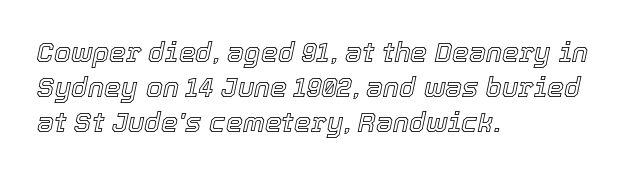
{"italic": "yes", "lean": "right", "slant_degrees": 12, "underline": "no", "align": "left", "line_spacing": "normal", "line_spacing_ratio": 1.3, "letter_spacing": "normal", "letter_spacing_em": 0.0, "glyph_px": 27}
